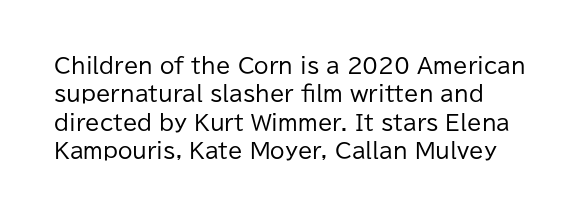
Evenly set lines give the paragraph a standard silhouette. Students, note that the glyphs here touch the page at normal intervals. In terms of posture, this sample is upright. Typeset ragged right — the left edge is the straight one.
